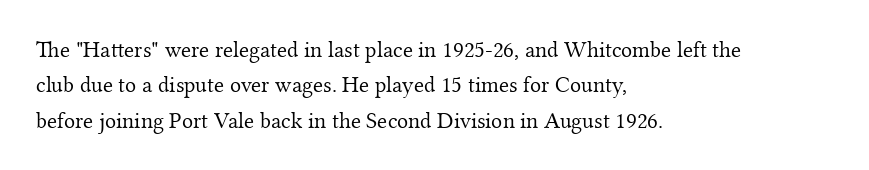
The image shows 23 px text type, upright; set left-aligned, normal line spacing (1.54x), normal letter spacing, not underlined.
